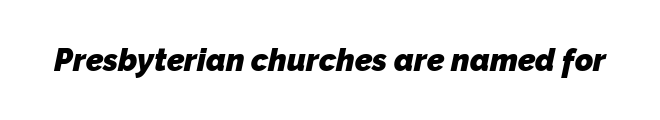
The image shows 31 px heavy sans-serif type; set normal letter spacing, not underlined; low stroke contrast and a medium x-height.
